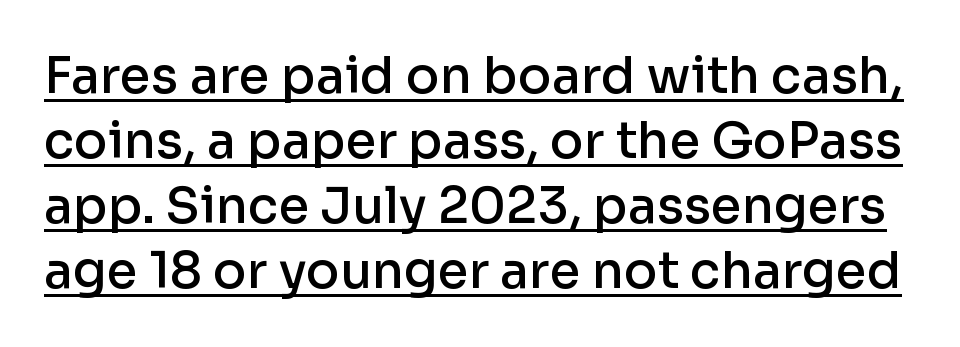
Do the characters align in a grid? No, the font is proportional. Tracking value appears to be zero — textbook default spacing. What's the leading like? Ordinary, nothing unusual. This rendering employs a face without finishing strokes, i.e., a sans-serif. Students, observe the line beneath the letters — that is underlining. Summary of weight: moderately heavy, a semibold.
